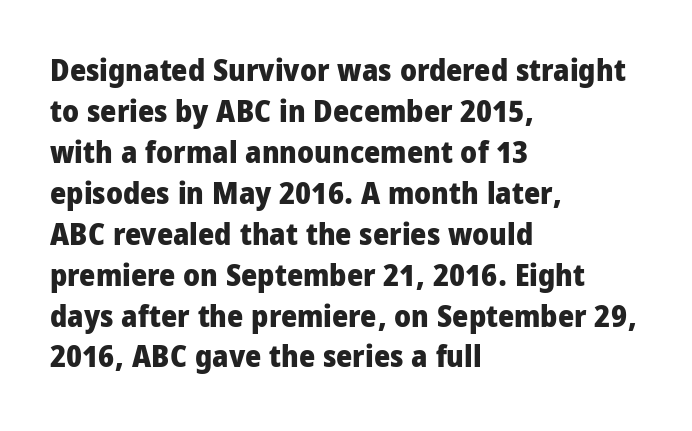
The paragraph shown leans on its left margin. Proportional: the letters do not fall into vertical columns. Reading down the column, the eye jumps a familiar distance to each next line. The strip under each line holds only bare page.
